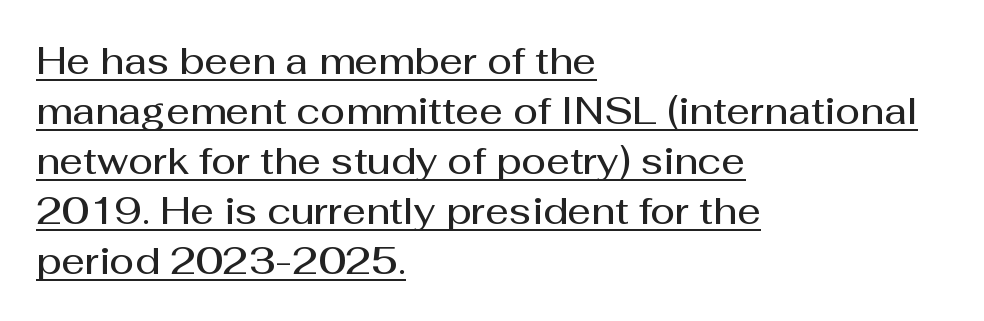
Q: Is the text bold? A: Semi-bold.
Q: Is the text italic (slanted)? A: No, it is upright.
Q: Is the typeface a serif or a sans-serif typeface? A: Sans-serif.
Q: Is the text underlined? A: Yes.
Q: How is the paragraph aligned? A: Left-aligned.
Q: Is the spacing between letters normal or unusually wide? A: Normal.
Q: Is the spacing between lines tight, normal or loose? A: Normal.
Q: Width (condensed, normal, or wide)? A: Normal.
Q: Stroke contrast? A: Medium.
Q: x-height? A: Medium.
Q: Monospaced? A: No.
